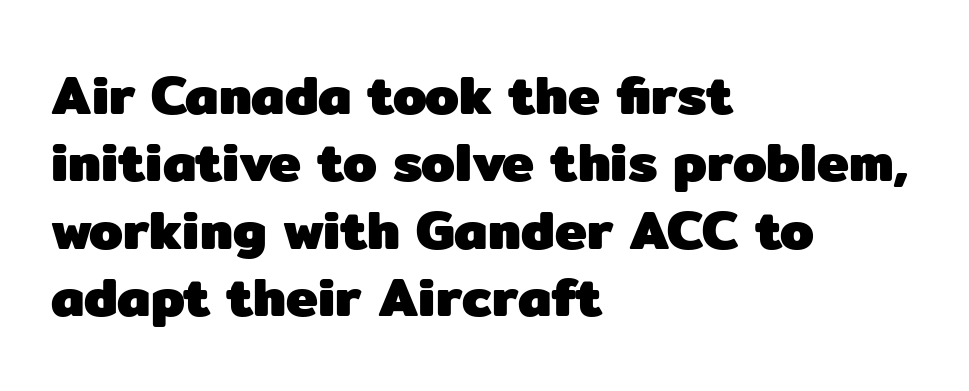
Think of a printed novel: that variable character pitch is what you see here. Nope, no serifs anywhere on these letters. Posture: upright roman. Descender tails drop into unmarked territory. The line-height multiplier appears to be the usual default.
